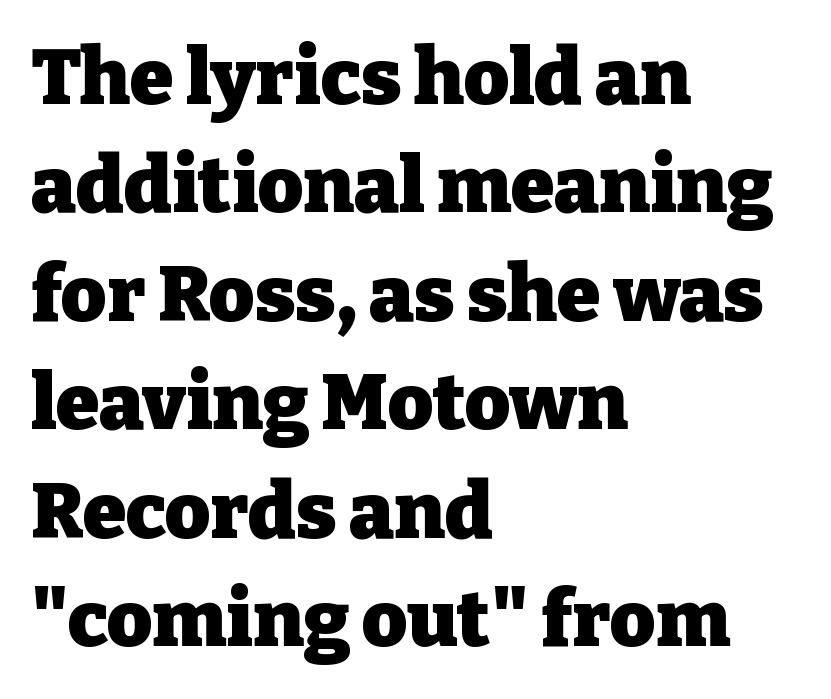
The image shows 78 px heavy serif type, upright; set left-aligned, normal line spacing (1.39x), normal letter spacing, not underlined; low stroke contrast and a medium x-height.
